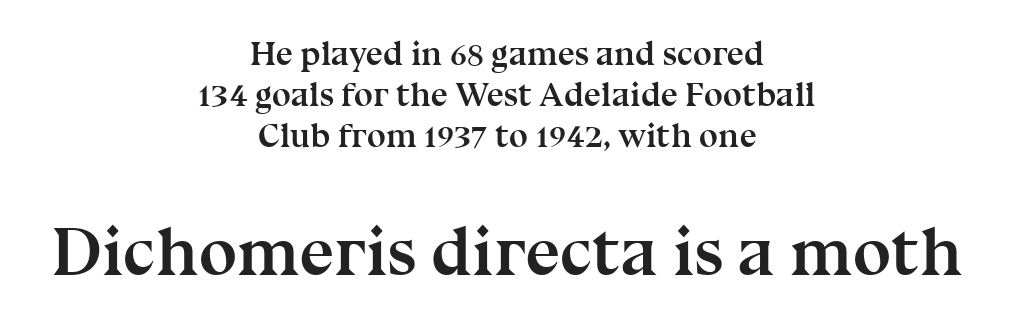
The image shows 69 px semibold serif type, upright; set centered, line spacing 1.2x, normal letter spacing, not underlined; the second (bottom) block is 2.03x larger; medium stroke contrast and a medium x-height.
